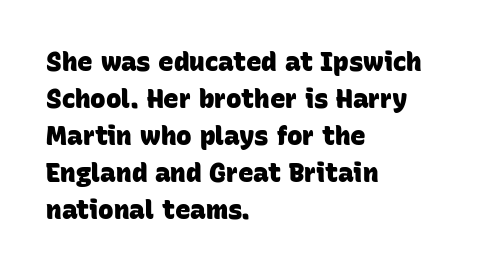
Q: Is the text bold? A: Yes.
Q: Is the text underlined? A: No.
Q: How is the paragraph aligned? A: Left-aligned.
Q: Is the spacing between letters normal or unusually wide? A: Normal.
Q: Is the spacing between lines tight, normal or loose? A: Normal.
